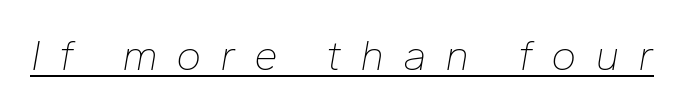
Q: Is the text bold? A: No.
Q: Is the text italic (slanted)? A: Yes, it leans right by about 10 degrees.
Q: Is the text underlined? A: Yes.
Q: Is the spacing between letters normal or unusually wide? A: Unusually wide.
Q: Width (condensed, normal, or wide)? A: Normal.
Q: Stroke contrast? A: Low.
Q: x-height? A: Medium.
Q: Monospaced? A: No.
